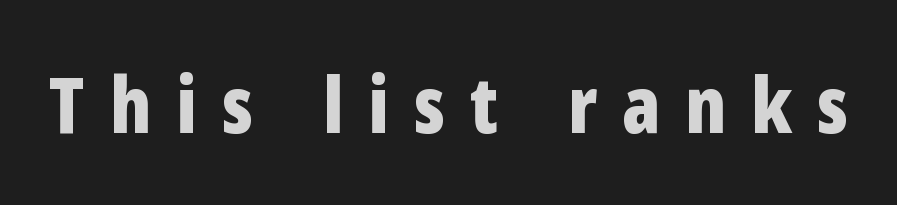
Q: Is the text bold? A: Yes.
Q: Is the text italic (slanted)? A: No, it is upright.
Q: Is the typeface a serif or a sans-serif typeface? A: Sans-serif.
Q: Is the text underlined? A: No.
Q: Is the spacing between letters normal or unusually wide? A: Unusually wide.
Q: Width (condensed, normal, or wide)? A: Condensed.
Q: Stroke contrast? A: Low.
Q: x-height? A: Medium.
Q: Monospaced? A: No.
